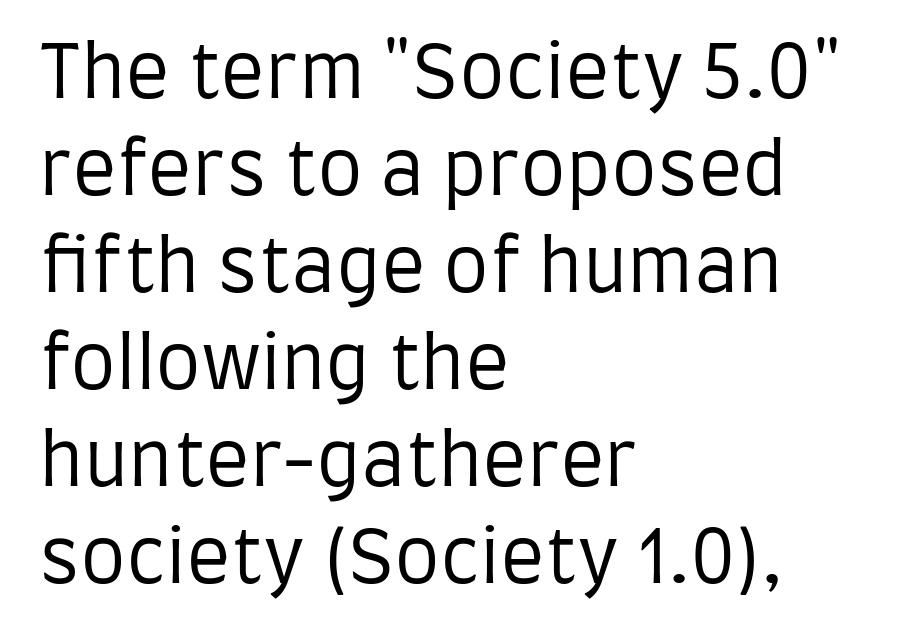
Q: Is the text bold? A: No.
Q: Is the text italic (slanted)? A: No, it is upright.
Q: Is the typeface a serif or a sans-serif typeface? A: Sans-serif.
Q: Is the text underlined? A: No.
Q: How is the paragraph aligned? A: Left-aligned.
Q: Is the spacing between letters normal or unusually wide? A: Normal.
Q: Is the spacing between lines tight, normal or loose? A: Normal.
Q: Width (condensed, normal, or wide)? A: Condensed.
Q: Stroke contrast? A: Low.
Q: x-height? A: Large.
Q: Monospaced? A: No.
